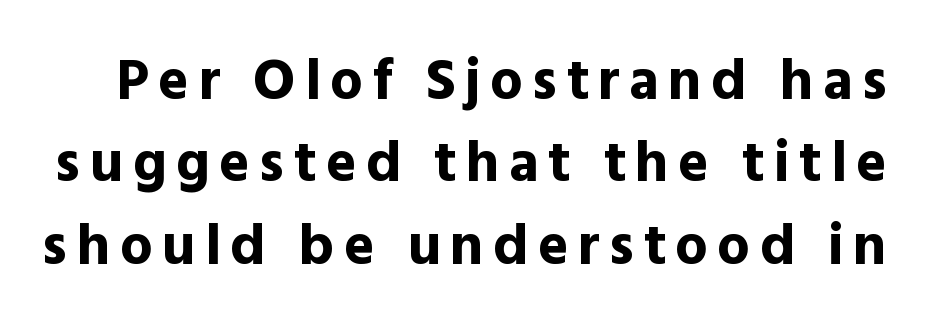
Q: Is the text bold? A: Yes.
Q: Is the text italic (slanted)? A: No, it is upright.
Q: Is the typeface a serif or a sans-serif typeface? A: Sans-serif.
Q: Is the text underlined? A: No.
Q: Is the spacing between lines tight, normal or loose? A: Normal.
Q: Width (condensed, normal, or wide)? A: Normal.
Q: x-height? A: Medium.
Q: Monospaced? A: No.
